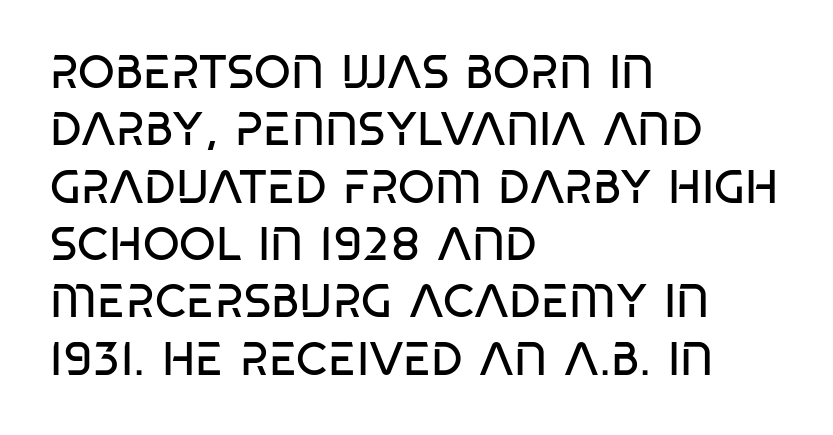
The characters display no serif detailing; their extremities are plain. Lines of text with bare space underneath. Glyph-to-glyph distance matches everyday printed text. The face used here is proportionally spaced, like ordinary book or web type.
